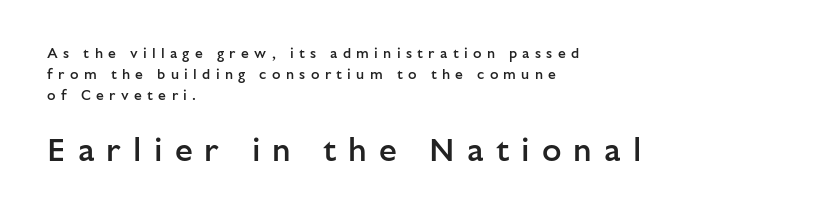
Typesetter's note — lower block bumped up in size, upper block left smaller. This sample uses an upright cut, with every glyph sitting square on the baseline. Here the designer chose a conventional face with non-uniform glyph widths. Students, note that the glyphs here are deliberately spaced far apart. Interline gaps are of average width in this sample. The baseline area is clear.
